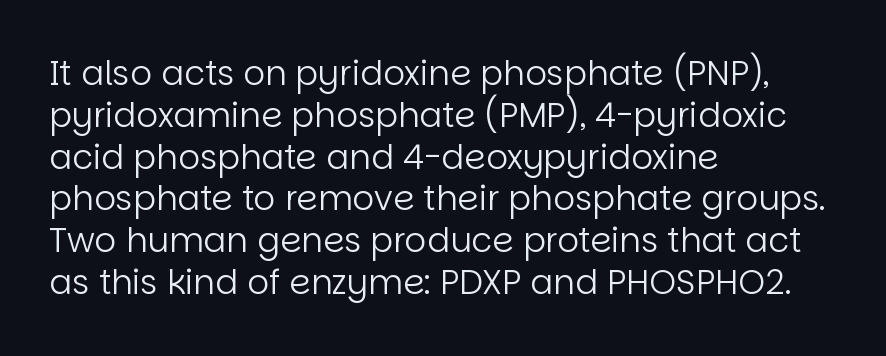
The image shows 34 px regular-weight sans-serif type, upright; set left-aligned, line spacing 1.23x, normal letter spacing, not underlined; low stroke contrast and a large x-height.
